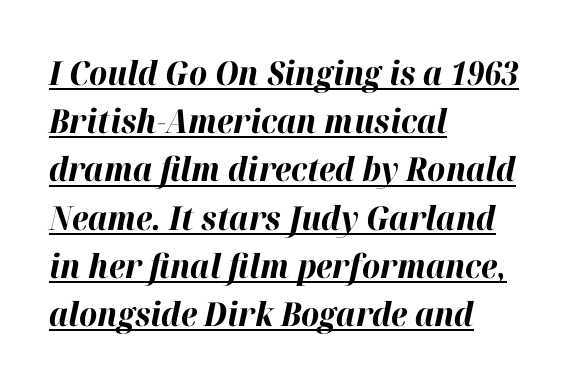
Q: Is the text bold? A: Yes.
Q: Is the text italic (slanted)? A: Yes, it leans right by about 12 degrees.
Q: Is the text underlined? A: Yes.
Q: How is the paragraph aligned? A: Left-aligned.
Q: Is the spacing between letters normal or unusually wide? A: Normal.
Q: Is the spacing between lines tight, normal or loose? A: Normal.
Q: Width (condensed, normal, or wide)? A: Normal.
Q: Stroke contrast? A: High.
Q: x-height? A: Medium.
Q: Monospaced? A: No.
